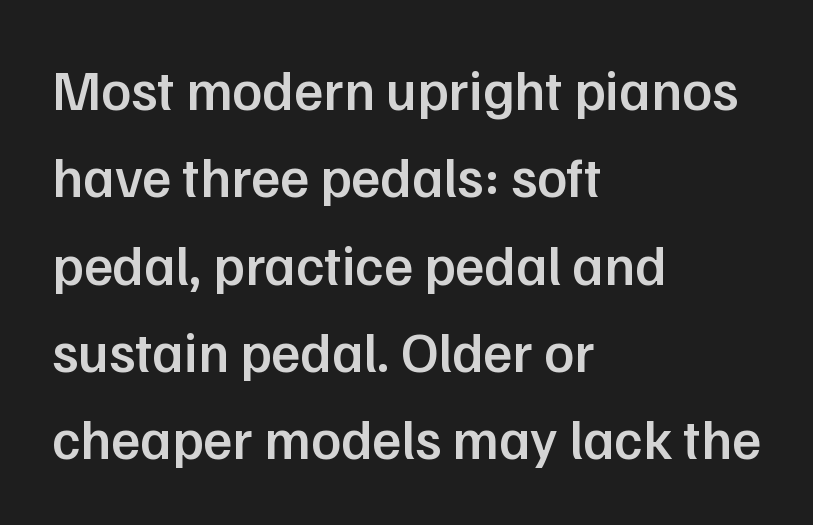
The image shows 56 px semibold sans-serif type, upright; set left-aligned, normal line spacing (1.56x), normal letter spacing, not underlined; low stroke contrast and a medium x-height.
